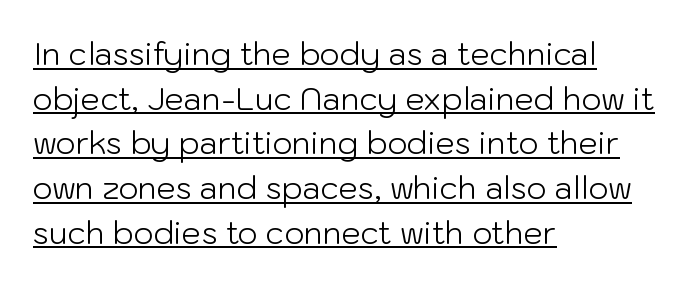
The image shows 31 px light sans-serif type, upright; set left-aligned, normal line spacing (1.44x), normal letter spacing, underlined; low stroke contrast and a medium x-height.
